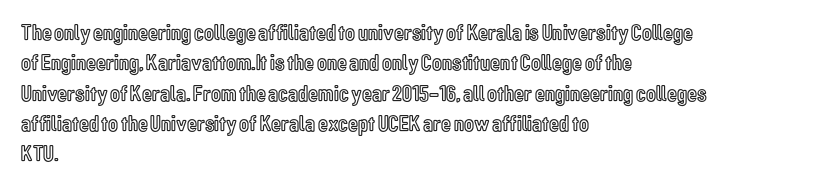
The face used here is rendered with its standard letterfit. These lines are set flush left with a ragged right edge. The glyphs are unaccompanied by any horizontal stroke below them. Normally led — the rows are evenly, conventionally spaced. Do the letters lean? They stand straight.
